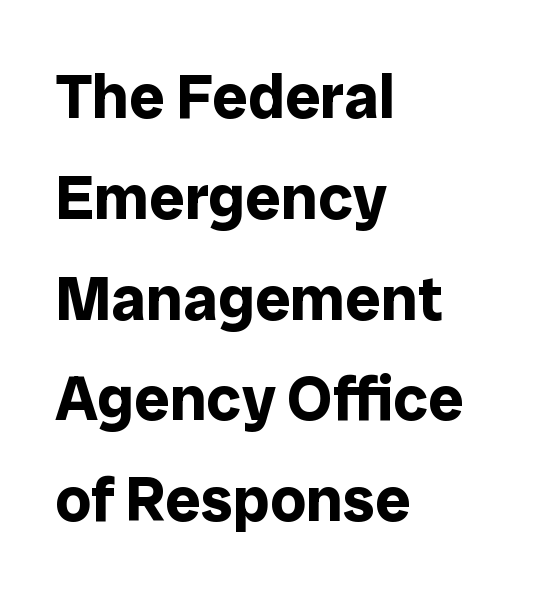
{"serif": "no", "italic": "no", "bold": "yes", "weight": "bold", "width": "normal", "stroke_contrast": "low", "x_height": "medium", "monospaced": "no", "underline": "no", "align": "left", "line_spacing": "normal", "line_spacing_ratio": 1.6, "letter_spacing": "normal", "letter_spacing_em": 0.0, "glyph_px": 63}
